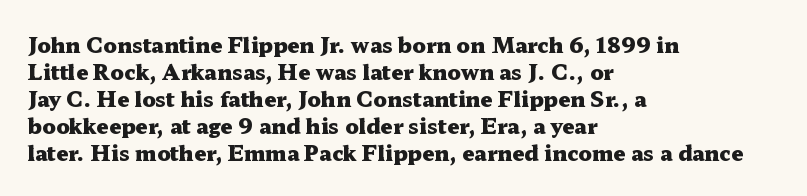
{"italic": "no", "bold": "yes", "underline": "no", "align": "left", "line_spacing": "normal", "line_spacing_ratio": 1.28, "letter_spacing": "normal", "letter_spacing_em": 0.0, "glyph_px": 21}
